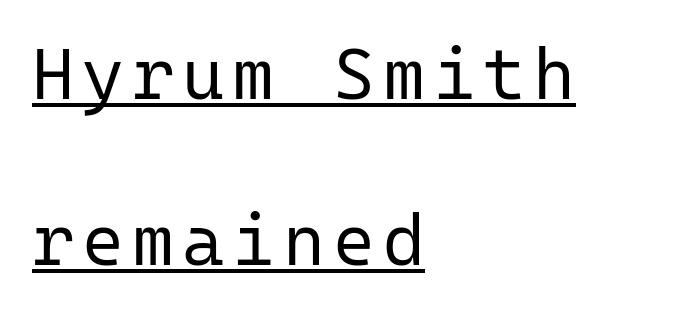
When letters stand straight like this, we call the style roman or upright. Decoration check: the copy is underlined. Summary of weight: not heavy and not bold. The rag falls on the right side of this text block. The text was rendered using a sans face with plain stroke endings. Whoever set this chose breathing room over compactness in the vertical rhythm.
